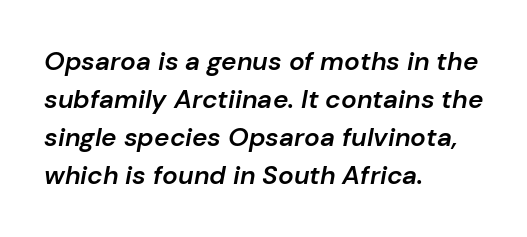
Leading: standard. Observe the lean: these are italic letterforms. The letters sit at their default tracking, neither squeezed nor spread. The paragraph shown leans on its left margin. Nobody drew a line under any word here. Each glyph is drawn with semibold strokes, heavier than normal yet not fully bold.
